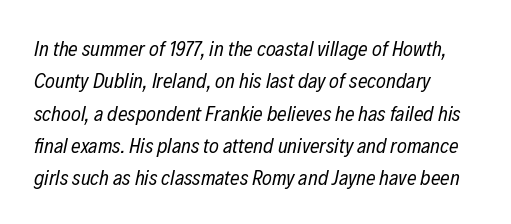
The image shows 21 px text type, italic (leaning right); set left-aligned, normal line spacing (1.54x), normal letter spacing, not underlined.
